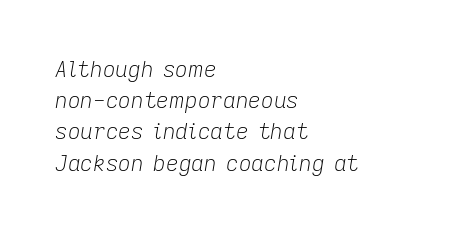
You can tell it's italic because the verticals aren't actually vertical. This rendering features lettering with no underline. The vertical gap from one line to the next is medium. Stems here are at most as thick as an everyday book face.
